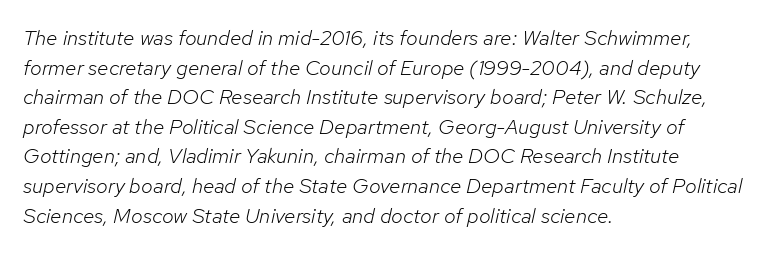
{"italic": "yes", "lean": "right", "slant_degrees": 12, "bold": "no", "underline": "no", "align": "left", "line_spacing": "normal", "line_spacing_ratio": 1.41, "letter_spacing": "normal", "letter_spacing_em": 0.0, "glyph_px": 21}
